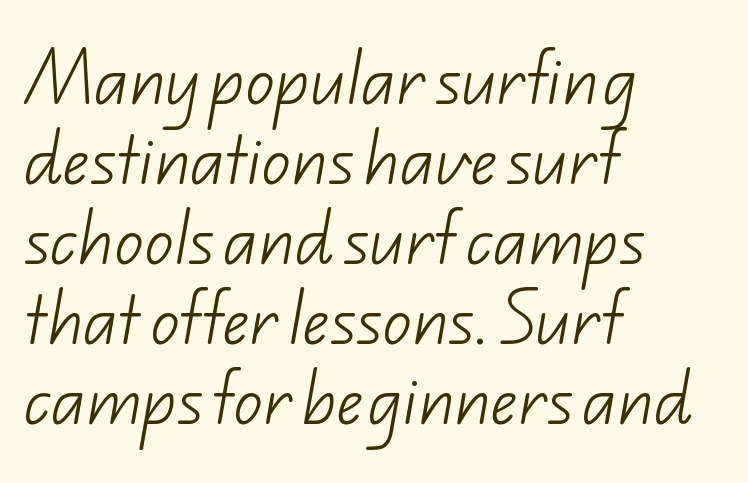
{"serif": "no", "bold": "no", "weight": "light", "width": "normal", "stroke_contrast": "low", "x_height": "small", "monospaced": "no", "underline": "no", "align": "left", "line_spacing": "normal", "line_spacing_ratio": 1.38, "letter_spacing": "normal", "letter_spacing_em": 0.0, "glyph_px": 58}
